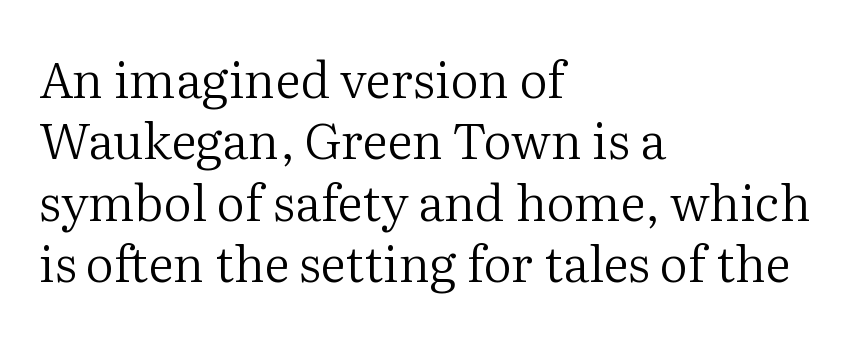
{"serif": "yes", "italic": "no", "bold": "no", "weight": "regular", "width": "normal", "stroke_contrast": "medium", "x_height": "medium", "monospaced": "no", "underline": "no", "align": "left", "line_spacing_ratio": 1.23, "letter_spacing": "normal", "letter_spacing_em": 0.0, "glyph_px": 50}
